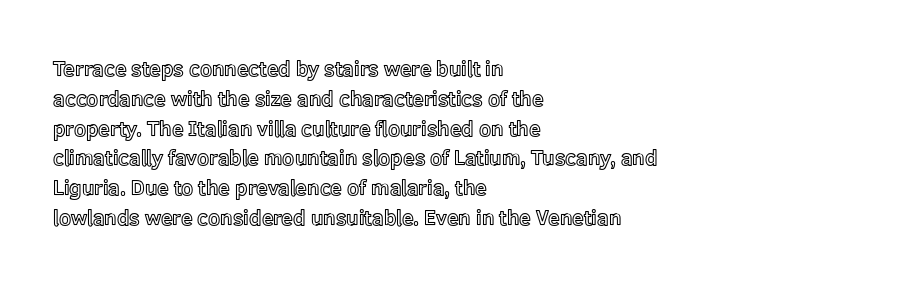
Q: Is the text italic (slanted)? A: No, it is upright.
Q: Is the text underlined? A: No.
Q: How is the paragraph aligned? A: Left-aligned.
Q: Is the spacing between letters normal or unusually wide? A: Normal.
Q: Is the spacing between lines tight, normal or loose? A: Normal.
